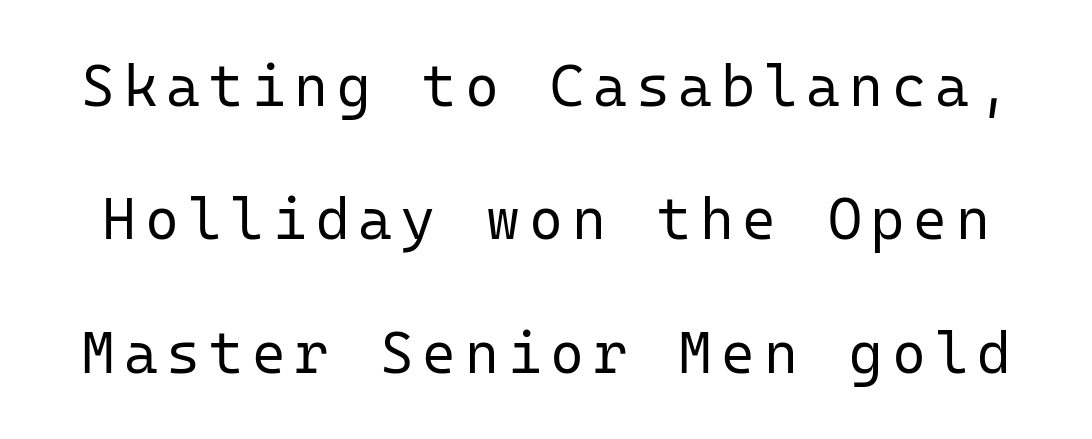
Q: Is the text bold? A: No.
Q: Is the text italic (slanted)? A: No, it is upright.
Q: Is the typeface a serif or a sans-serif typeface? A: Sans-serif.
Q: Is the text underlined? A: No.
Q: Is the spacing between lines tight, normal or loose? A: Loose.
Q: Width (condensed, normal, or wide)? A: Normal.
Q: Stroke contrast? A: Low.
Q: x-height? A: Medium.
Q: Monospaced? A: Yes.
